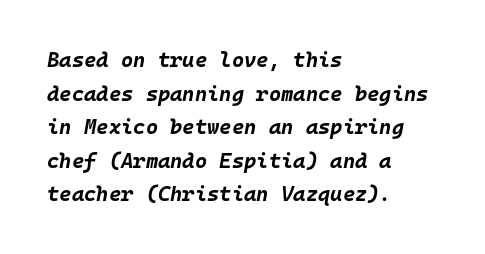
In terms of leading, this rendering sits right in the middle. Visually the block forms a straight wall on the left and a jagged coastline on the right. The font is running at its bold setting. Just letters on the line, the space beneath them empty. The tracking reads as untouched default to a designer's eye.
